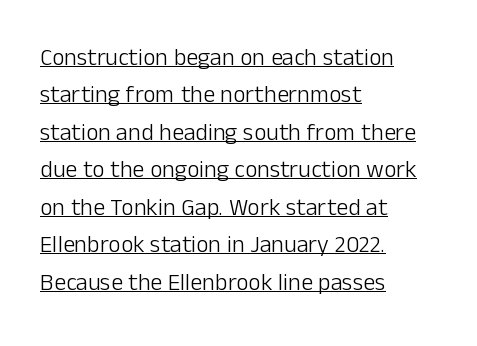
{"italic": "no", "bold": "no", "underline": "yes", "align": "left", "line_spacing": "normal", "line_spacing_ratio": 1.56, "letter_spacing": "normal", "letter_spacing_em": 0.0, "glyph_px": 24}
